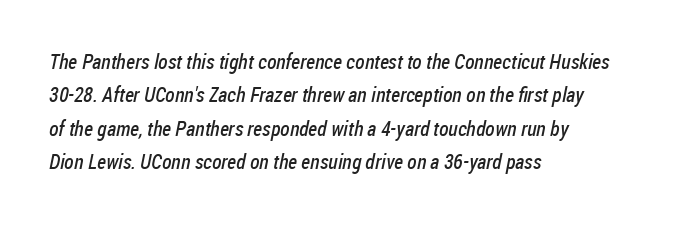
Q: Is the text bold? A: No.
Q: Is the text underlined? A: No.
Q: How is the paragraph aligned? A: Left-aligned.
Q: Is the spacing between letters normal or unusually wide? A: Normal.
Q: Is the spacing between lines tight, normal or loose? A: Normal.
